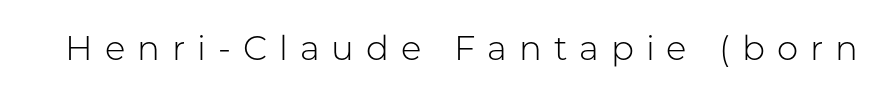
{"serif": "no", "italic": "no", "bold": "no", "weight": "light", "width": "normal", "stroke_contrast": "low", "x_height": "medium", "monospaced": "no", "underline": "no", "letter_spacing": "wide", "letter_spacing_em": 0.35, "glyph_px": 34}
